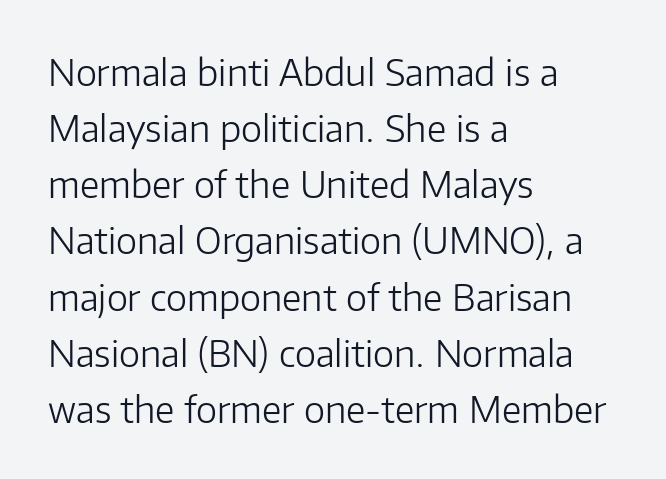
Think standard paragraph weight, or any step lighter than that. Nope, no serifs anywhere on these letters. Where is the straight margin? On the left. Nope, not italic — everything's standing straight. The face used here is rendered with its standard letterfit. The passage shown is typed in a proportional face where columns would drift.
